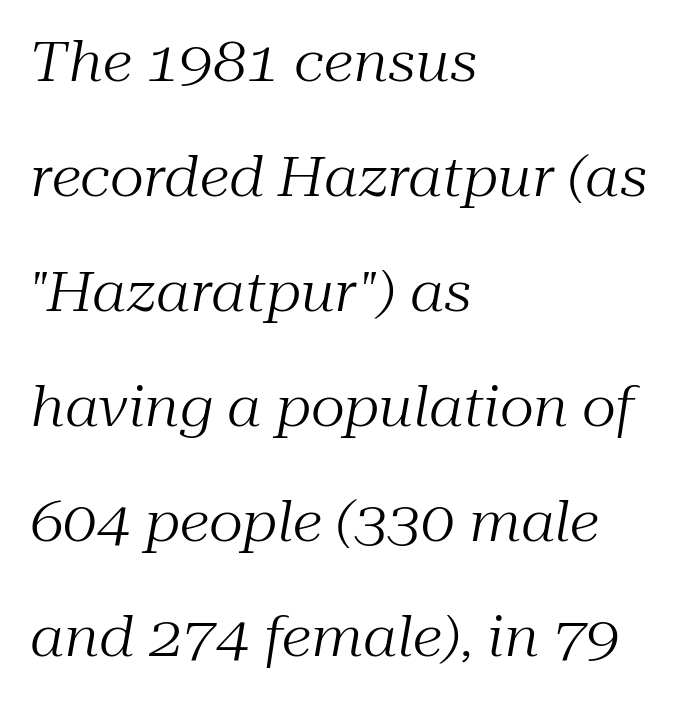
{"serif": "yes", "italic": "yes", "lean": "right", "slant_degrees": 10, "bold": "no", "weight": "regular", "width": "normal", "stroke_contrast": "medium", "x_height": "medium", "monospaced": "no", "underline": "no", "align": "left", "line_spacing": "loose", "line_spacing_ratio": 2.13, "letter_spacing": "normal", "letter_spacing_em": 0.0, "glyph_px": 54}
